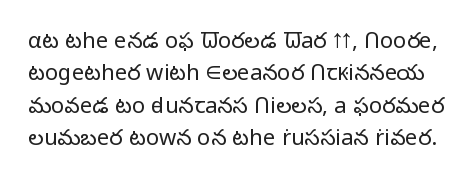
The image shows 22 px text type, upright; set normal line spacing (1.47x), normal letter spacing, not underlined.
